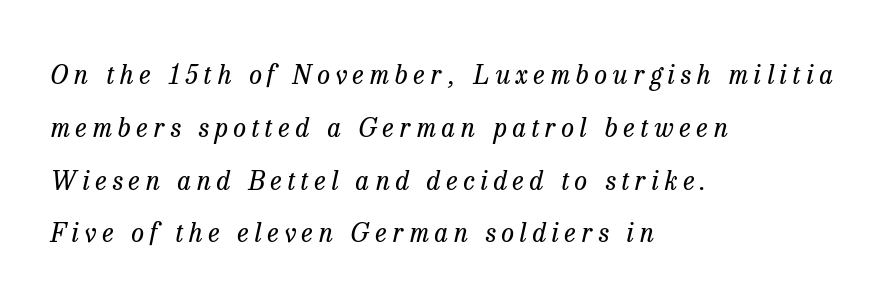
The image shows 26 px text type, italic (leaning right); set left-aligned, loose line spacing (2.03x), unusually wide letter spacing (+0.22 em), not underlined.
